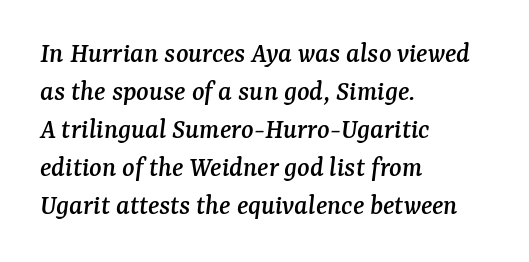
{"serif": "yes", "italic": "yes", "lean": "right", "slant_degrees": 7, "width": "normal", "stroke_contrast": "medium", "x_height": "medium", "monospaced": "no", "underline": "no", "align": "left", "line_spacing": "normal", "line_spacing_ratio": 1.31, "letter_spacing": "normal", "letter_spacing_em": 0.0, "glyph_px": 29}
